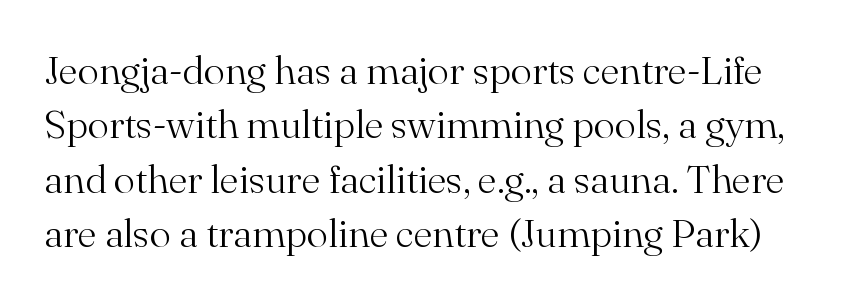
This rendering leaves character spacing at its baseline value. Proportional: the letters do not fall into vertical columns. Vertical stems look standard width or narrower in stroke. Words float on clear page, feet unadorned. You can tell from the footed stems that serif type was used. The designer left line spacing at the default.
